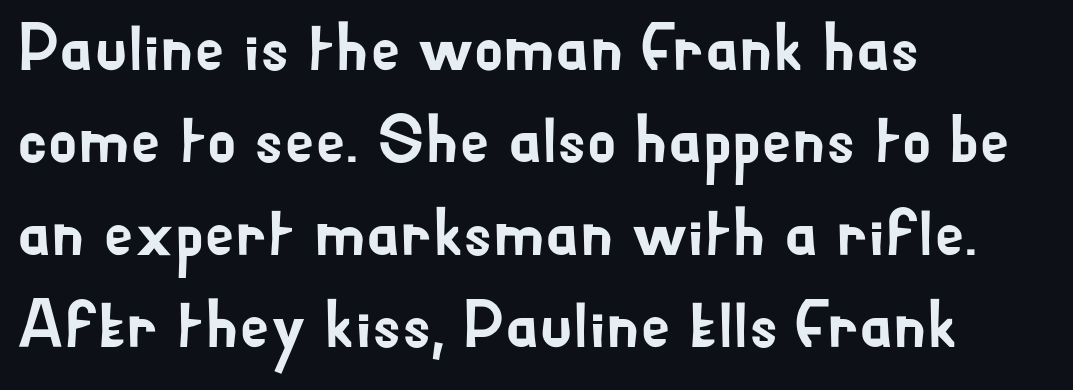
The image shows 67 px sans-serif type, upright; set left-aligned, normal line spacing (1.38x), normal letter spacing, not underlined; low stroke contrast and a small x-height.
